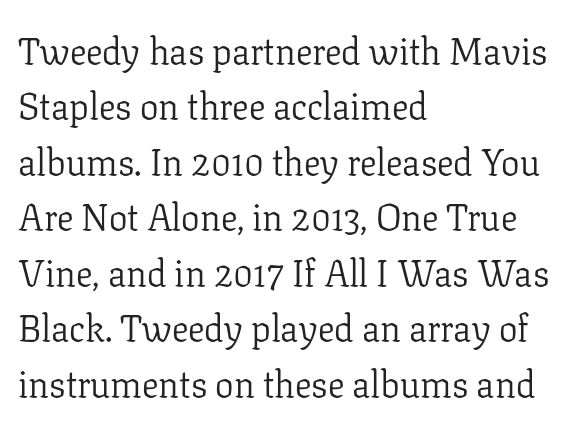
The image shows 37 px light serif type, upright; set left-aligned, normal line spacing (1.5x), normal letter spacing, not underlined; low stroke contrast and a medium x-height.
